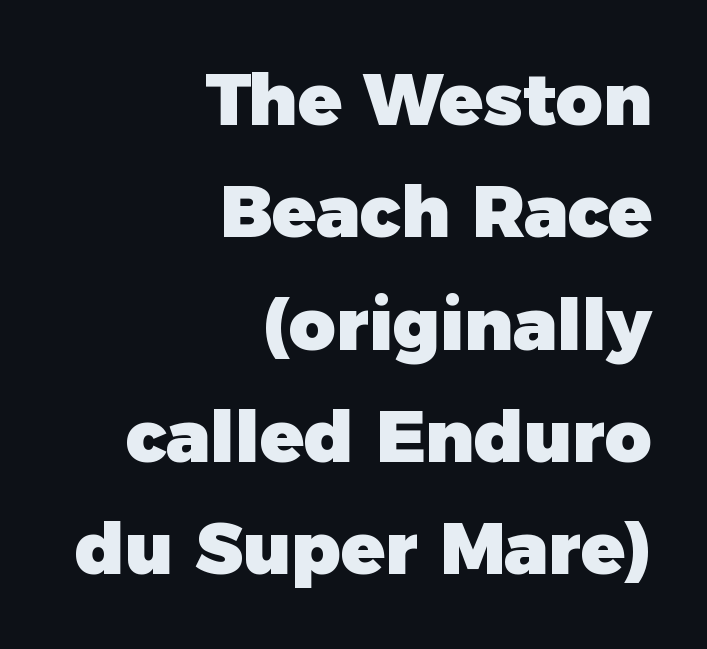
Q: Is the text bold? A: Yes.
Q: Is the text italic (slanted)? A: No, it is upright.
Q: Is the typeface a serif or a sans-serif typeface? A: Sans-serif.
Q: Is the text underlined? A: No.
Q: How is the paragraph aligned? A: Right-aligned.
Q: Is the spacing between letters normal or unusually wide? A: Normal.
Q: Is the spacing between lines tight, normal or loose? A: Normal.
Q: Width (condensed, normal, or wide)? A: Normal.
Q: Stroke contrast? A: Low.
Q: x-height? A: Medium.
Q: Monospaced? A: No.
